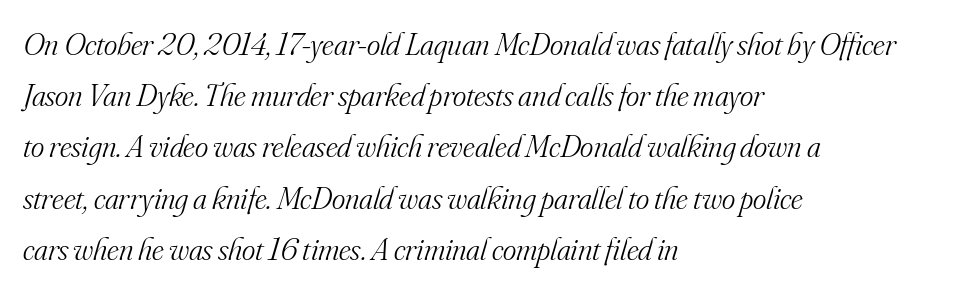
The image shows 32 px light serif type, italic (leaning right); set left-aligned, normal line spacing (1.6x), normal letter spacing, not underlined; medium stroke contrast and a small x-height.
